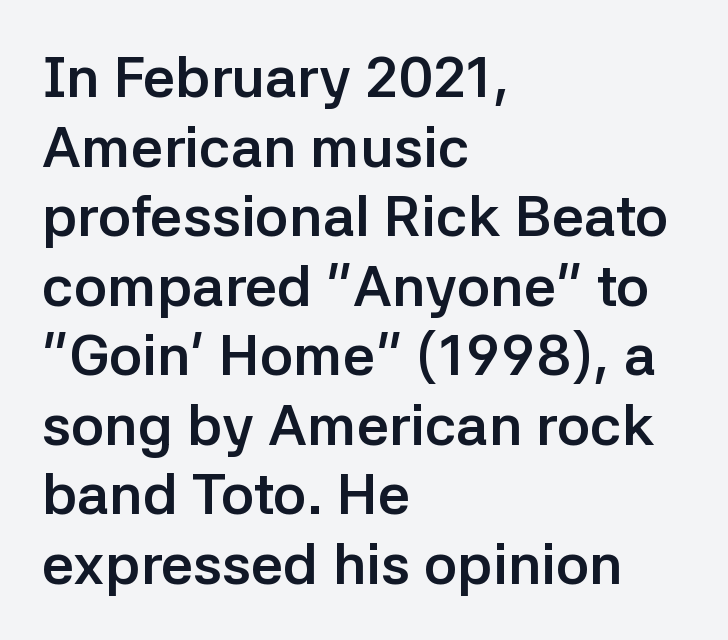
You'd pick this weight for a headline — it's a proper bold. Is there any slant? The stems are plumb. Varying glyph widths throughout — classic text-font behaviour. Teacher's note: observe the even left margin — that is flush-left alignment.
